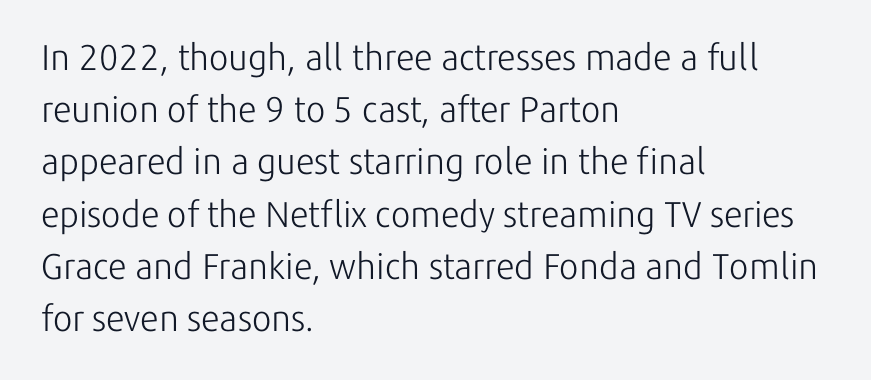
The passage shown is typed in a proportional face where columns would drift. A typesetter would call this leading conventional body-copy spacing. When letters stand straight like this, we call the style roman or upright. Decoration check: the copy has no underline.
